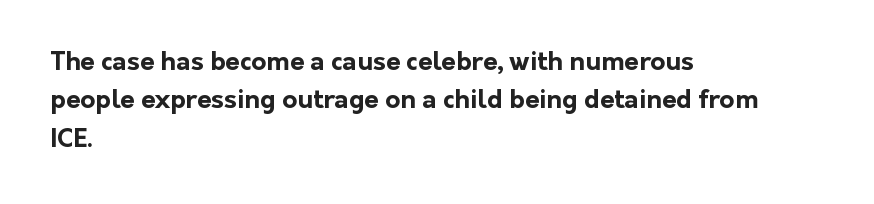
Q: Is the text bold? A: Yes.
Q: Is the text italic (slanted)? A: No, it is upright.
Q: Is the text underlined? A: No.
Q: How is the paragraph aligned? A: Left-aligned.
Q: Is the spacing between letters normal or unusually wide? A: Normal.
Q: Is the spacing between lines tight, normal or loose? A: Normal.
